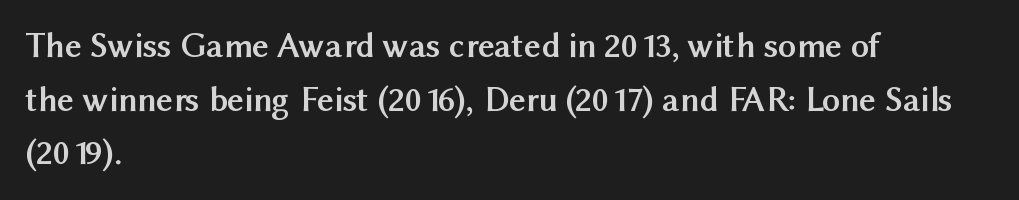
The image shows 36 px semibold sans-serif type, upright; set left-aligned, normal line spacing (1.49x), normal letter spacing, not underlined; medium stroke contrast and a medium x-height.
